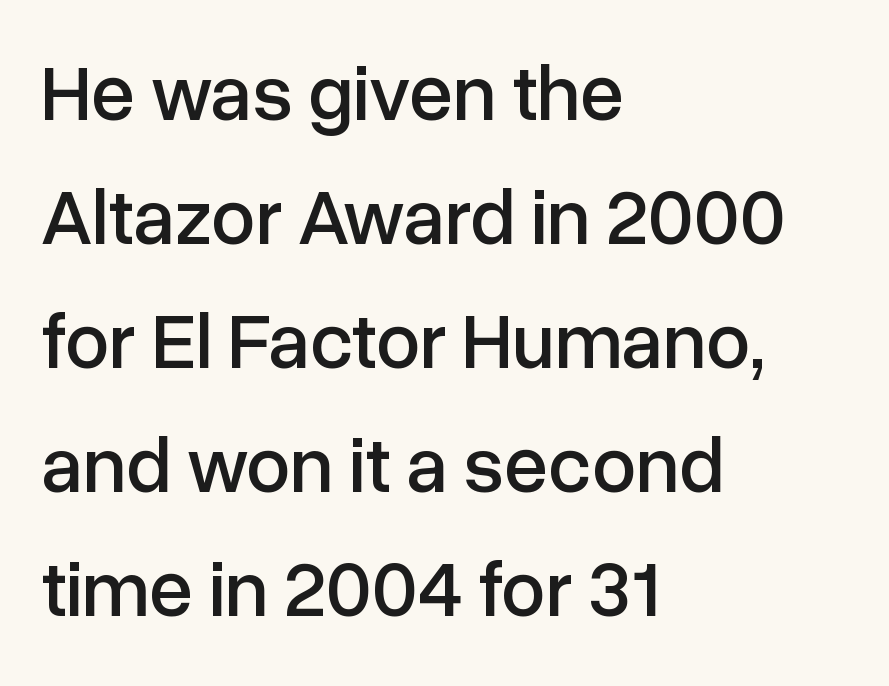
{"serif": "no", "italic": "no", "width": "normal", "stroke_contrast": "low", "x_height": "medium", "monospaced": "no", "underline": "no", "align": "left", "line_spacing": "normal", "line_spacing_ratio": 1.57, "letter_spacing": "normal", "letter_spacing_em": 0.0, "glyph_px": 79}
